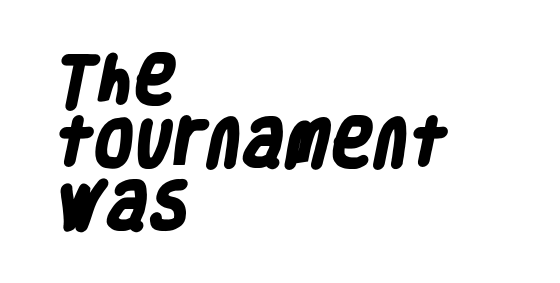
{"serif": "no", "bold": "yes", "weight": "heavy", "width": "condensed", "stroke_contrast": "low", "x_height": "large", "monospaced": "no", "underline": "no", "align": "left", "line_spacing_ratio": 1.21, "letter_spacing": "normal", "letter_spacing_em": 0.0, "glyph_px": 52}
